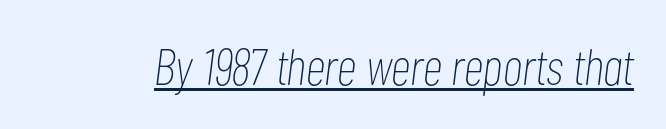
Weight: in the light-to-regular range. Beneath each row of characters lies a ruled line. You could not count columns in this text — the font is proportionally spaced. This rendering leaves character spacing at its baseline value.
